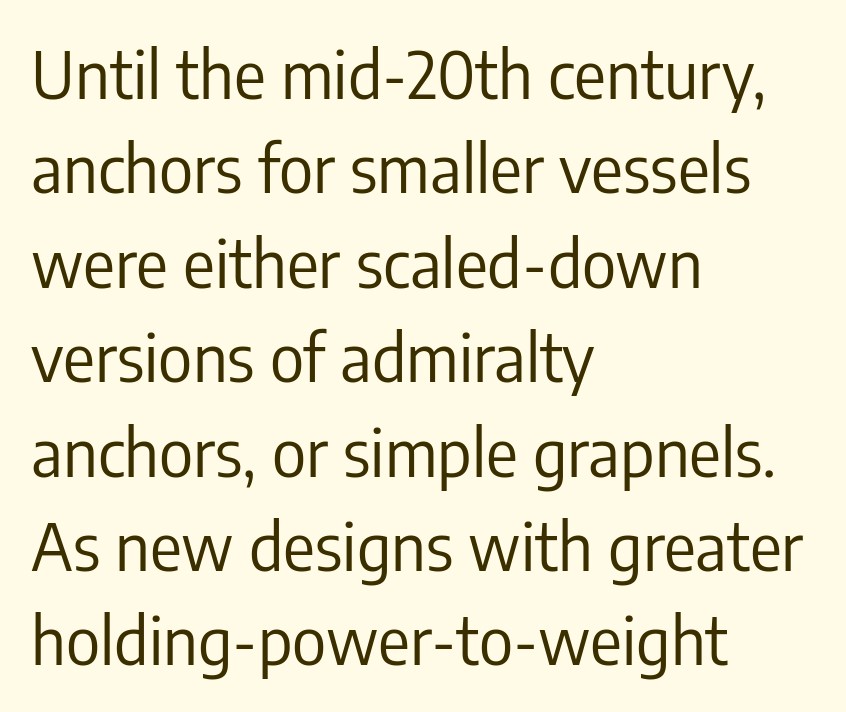
The image shows 66 px regular-weight, condensed sans-serif type, upright; set left-aligned, normal line spacing (1.43x), normal letter spacing, not underlined; low stroke contrast and a medium x-height.
